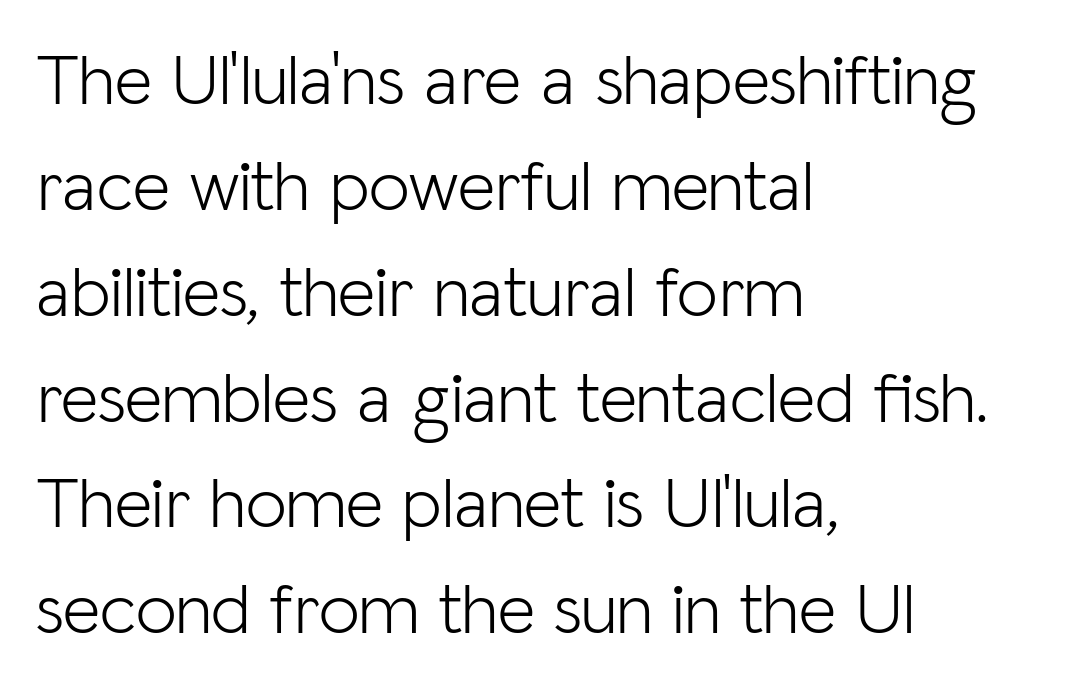
The image shows 73 px light sans-serif type, upright; set left-aligned, normal line spacing (1.45x), normal letter spacing, not underlined; low stroke contrast and a medium x-height.
